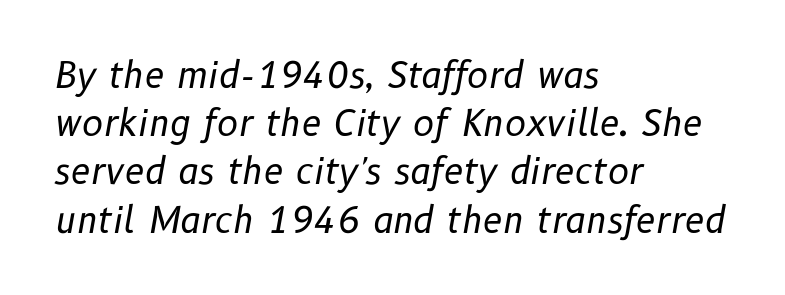
Tracking here is standard; glyphs follow each other at the usual distance. Has an underline been added? It has not. The passage shown stacks its lines at a standard gap. Leftover space on each line is placed entirely after the last word. The rendering uses natural spacing where letterforms have individual widths. Unbolded letterforms with no extra heft.
